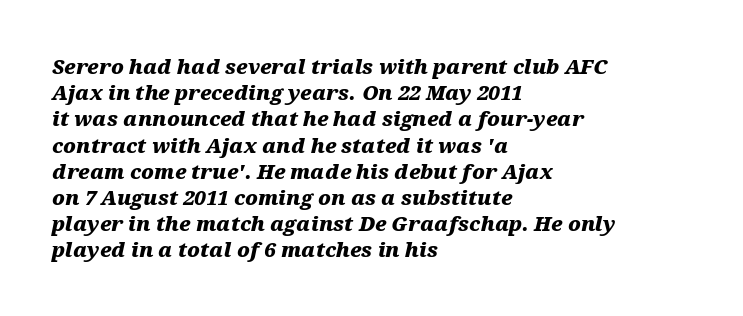
The image shows 20 px bold type, italic (leaning right); set left-aligned, normal line spacing (1.31x), normal letter spacing, not underlined.
